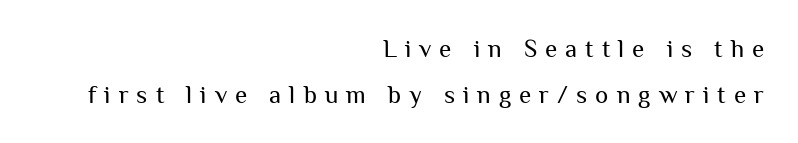
Q: Is the text bold? A: No.
Q: Is the text italic (slanted)? A: No, it is upright.
Q: Is the text underlined? A: No.
Q: How is the paragraph aligned? A: Right-aligned.
Q: Is the spacing between letters normal or unusually wide? A: Unusually wide.
